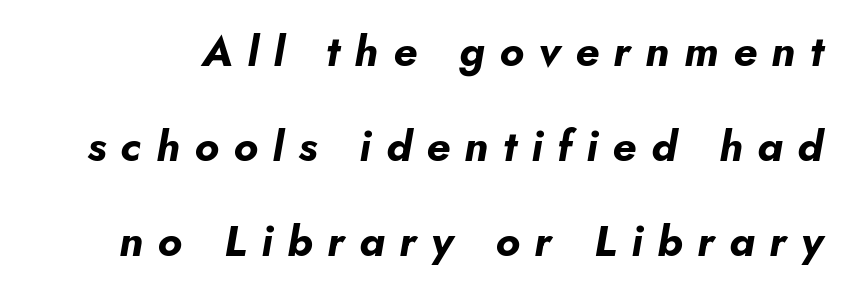
Q: Is the text bold? A: Yes.
Q: Is the text italic (slanted)? A: Yes, it leans right by about 5 degrees.
Q: Is the text underlined? A: No.
Q: Is the spacing between letters normal or unusually wide? A: Unusually wide.
Q: Is the spacing between lines tight, normal or loose? A: Loose.
Q: Width (condensed, normal, or wide)? A: Normal.
Q: Stroke contrast? A: Low.
Q: x-height? A: Small.
Q: Monospaced? A: No.
